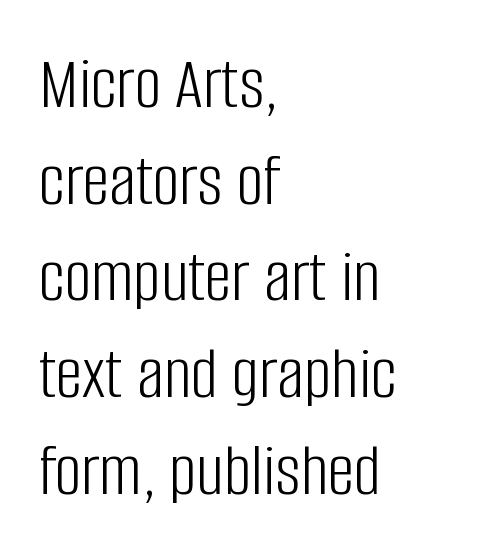
Quick note: underline off. Proportional: the letters do not fall into vertical columns. Italic: no, the glyphs are upright roman. Are there feet on the stems? There aren't — it's a sans. Is there much room between lines? A standard amount, neither cramped nor airy.
